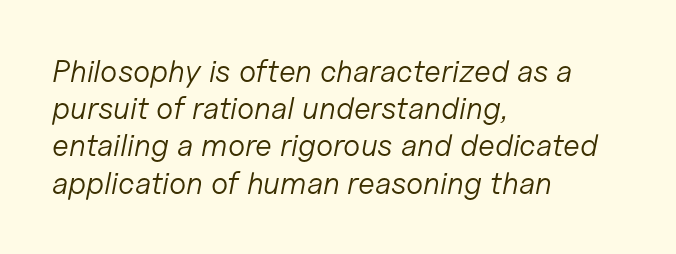
The image shows 31 px light type, italic (leaning right); set left-aligned, line spacing 1.2x, normal letter spacing, not underlined; low stroke contrast and a medium x-height.
